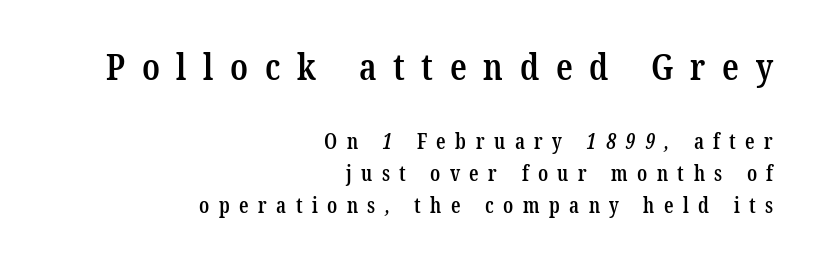
{"serif": "yes", "bold": "semi", "weight": "semibold", "width": "condensed", "stroke_contrast": "low", "x_height": "medium", "monospaced": "no", "underline": "no", "align": "right", "line_spacing": "normal", "line_spacing_ratio": 1.53, "letter_spacing": "wide", "letter_spacing_em": 0.45, "larger_block": "first", "size_ratio": 1.76, "glyph_px": 37}
